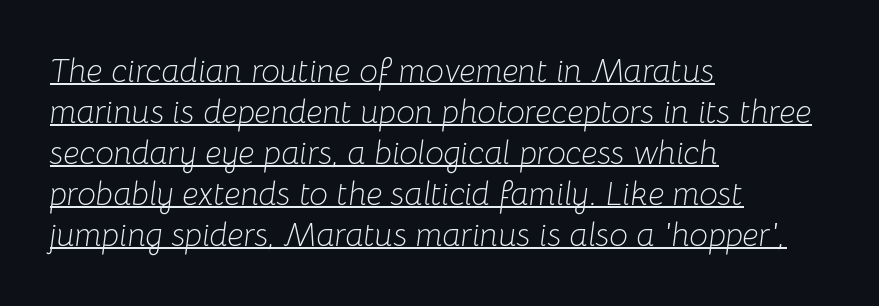
Counters stay open thanks to moderate or lighter strokes. The lines are quadded left. Emphasis is given by a line drawn under the lettering. This sample uses an oblique cut, with every glyph tilted off the vertical. The gaps between neighbouring characters are ordinary and unremarkable. Looks like regular typesetting: each glyph gets only the width it needs.
